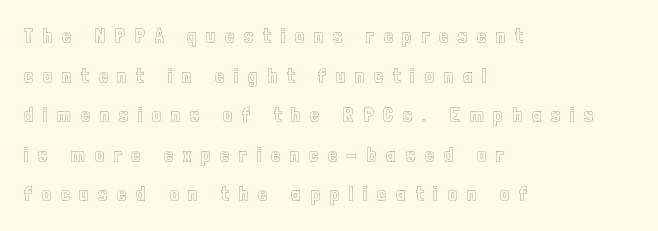
The image shows 20 px text type, upright; set left-aligned, loose line spacing (1.98x), unusually wide letter spacing (+0.5 em), not underlined.
